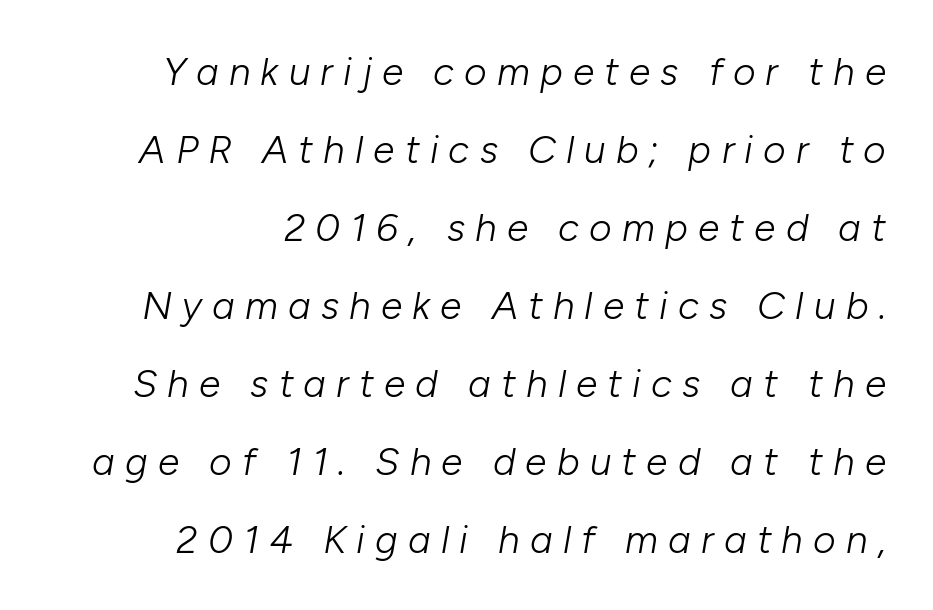
{"italic": "yes", "lean": "right", "slant_degrees": 10, "bold": "no", "weight": "light", "width": "normal", "stroke_contrast": "low", "x_height": "medium", "monospaced": "no", "underline": "no", "align": "right", "line_spacing": "loose", "line_spacing_ratio": 2.0, "letter_spacing": "wide", "letter_spacing_em": 0.26, "glyph_px": 39}
